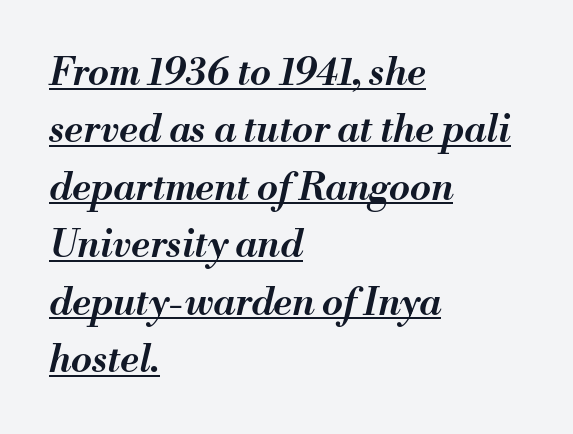
{"italic": "yes", "lean": "right", "slant_degrees": 13, "bold": "semi", "weight": "semibold", "width": "normal", "stroke_contrast": "medium", "x_height": "small", "monospaced": "no", "underline": "yes", "align": "left", "line_spacing": "normal", "line_spacing_ratio": 1.51, "letter_spacing": "normal", "letter_spacing_em": 0.0, "glyph_px": 38}
